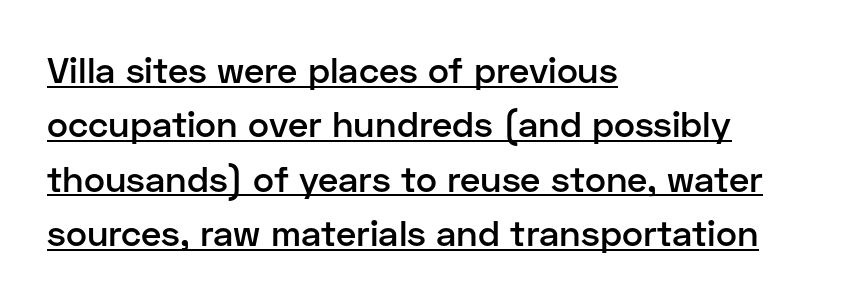
Line starts are locked; line ends wander. These lines keep a tight, regular rhythm from letter to letter. The font family rendered here belongs to the sans-serif group. The vertical gap from one line to the next is medium. Heft: intermediate — a semibold.
